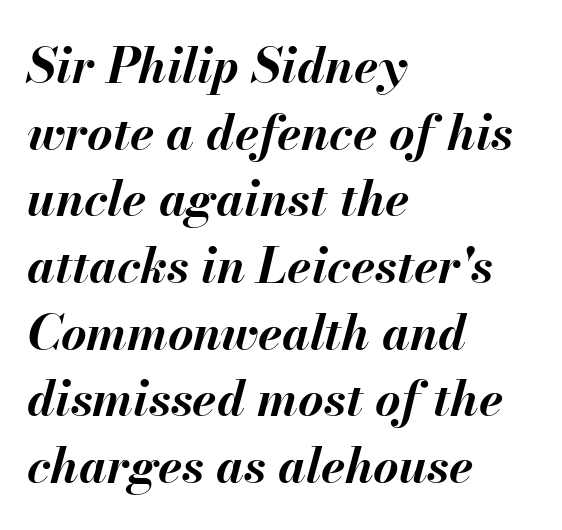
Q: Is the text bold? A: Yes.
Q: Is the text italic (slanted)? A: Yes, it leans right by about 13 degrees.
Q: Is the text underlined? A: No.
Q: How is the paragraph aligned? A: Left-aligned.
Q: Is the spacing between letters normal or unusually wide? A: Normal.
Q: Is the spacing between lines tight, normal or loose? A: Normal.
Q: Width (condensed, normal, or wide)? A: Normal.
Q: Stroke contrast? A: Medium.
Q: x-height? A: Small.
Q: Monospaced? A: No.
